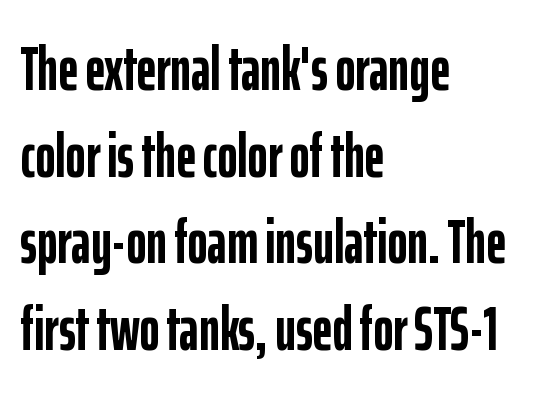
The image shows 61 px semibold, condensed sans-serif type, upright; set left-aligned, normal line spacing (1.42x), normal letter spacing, not underlined; low stroke contrast and a medium x-height.
